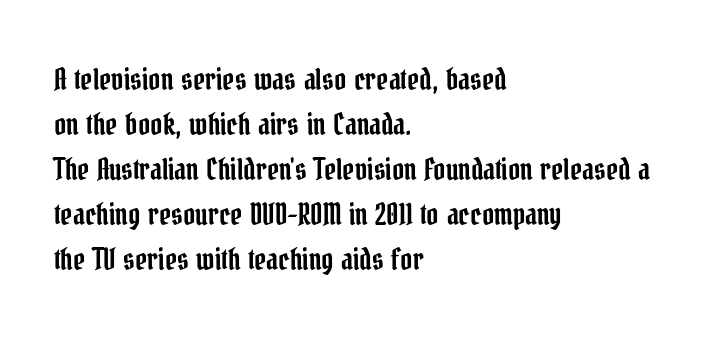
Underlining? Definitely not there. Here the designer chose a conventional face with non-uniform glyph widths. Leading: standard. You can tell from the footed stems that serif type was used.
